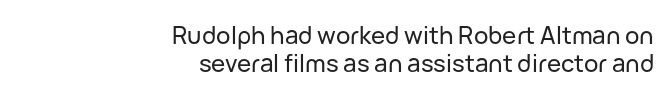
Look at the tracking — it's just the regular setting, nothing added. Honestly, there is no underline to notice here at all. The lettering holds an erect, upright posture throughout. This rendering uses right alignment, leaving the left contour irregular.
